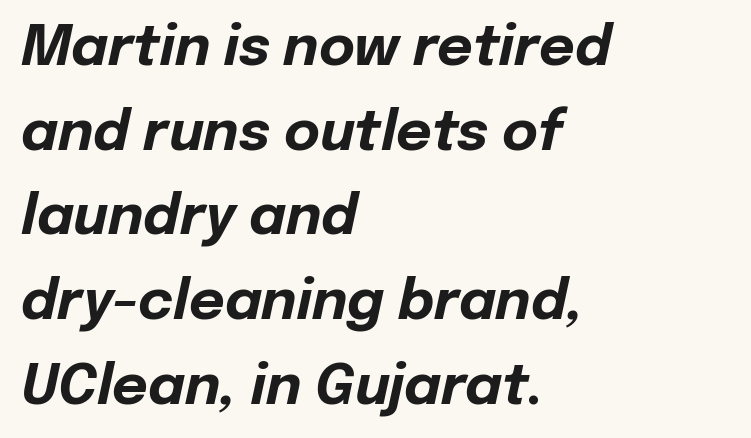
{"italic": "yes", "lean": "right", "slant_degrees": 12, "bold": "yes", "weight": "bold", "width": "normal", "stroke_contrast": "low", "x_height": "medium", "monospaced": "no", "underline": "no", "align": "left", "line_spacing": "normal", "line_spacing_ratio": 1.54, "letter_spacing": "normal", "letter_spacing_em": 0.0, "glyph_px": 55}
